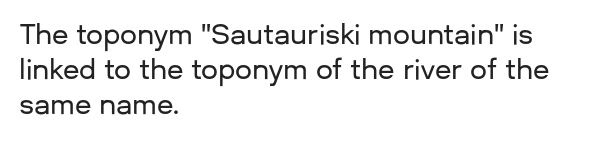
The image shows 27 px text type, upright; set left-aligned, normal line spacing (1.29x), normal letter spacing, not underlined.
